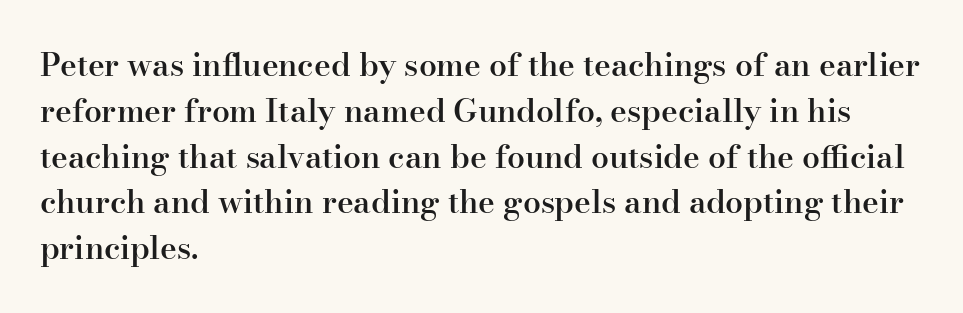
Ordinary non-slanted type is in use. Compared with an ordinary text face, these strokes are moderately heavier — a semibold. Stroke terminals: seriffed. A bare baseline throughout the passage. The rendering uses natural spacing where letterforms have individual widths.
